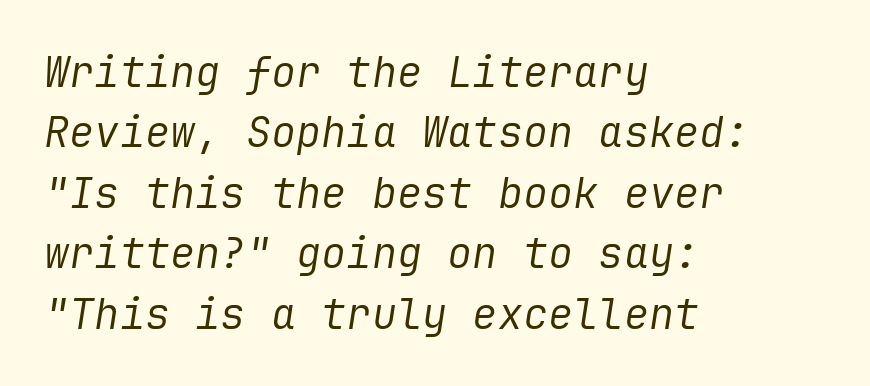
{"italic": "yes", "lean": "right", "slant_degrees": 9, "bold": "no", "weight": "regular", "width": "normal", "stroke_contrast": "low", "x_height": "medium", "underline": "no", "align": "left", "line_spacing": "normal", "line_spacing_ratio": 1.44, "letter_spacing": "normal", "letter_spacing_em": 0.0, "glyph_px": 42}
